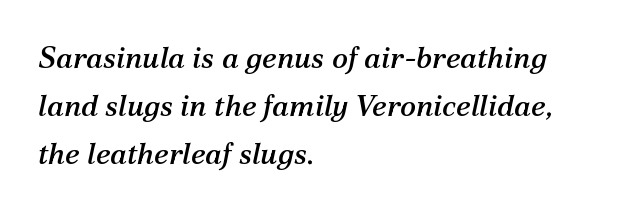
Q: Is the text italic (slanted)? A: Yes, it leans right by about 12 degrees.
Q: Is the typeface a serif or a sans-serif typeface? A: Serif.
Q: Is the text underlined? A: No.
Q: How is the paragraph aligned? A: Left-aligned.
Q: Is the spacing between letters normal or unusually wide? A: Normal.
Q: Is the spacing between lines tight, normal or loose? A: Normal.
Q: Width (condensed, normal, or wide)? A: Normal.
Q: Stroke contrast? A: Medium.
Q: x-height? A: Medium.
Q: Monospaced? A: No.
